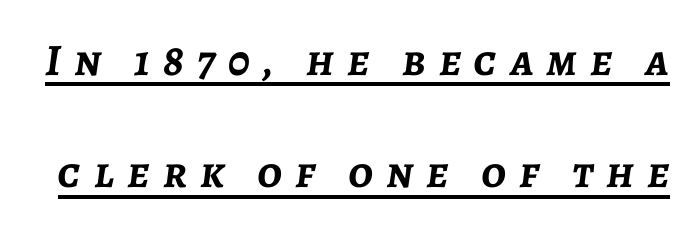
Glance below the letters and you will spot a drawn line. Notice how the stems are inclined rather than vertical — that's the hallmark of italics. Compared with an ordinary text face, these strokes are far heavier — a full bold. Do the characters align in a grid? No, the font is proportional. Compared with typical body copy, the letter spacing here is much looser.
